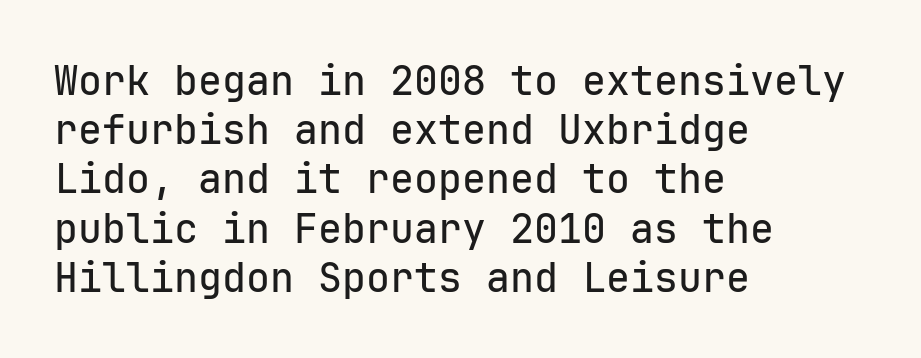
The image shows 40 px sans-serif type, upright, monospaced; set left-aligned, line spacing 1.23x, normal letter spacing, not underlined; low stroke contrast and a medium x-height.
